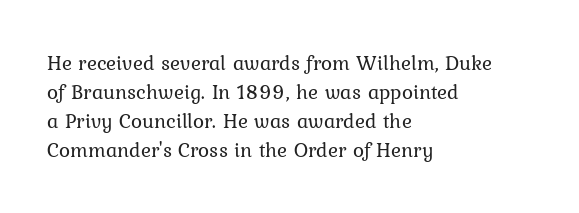
{"italic": "no", "bold": "no", "underline": "no", "align": "left", "line_spacing": "normal", "line_spacing_ratio": 1.38, "letter_spacing": "normal", "letter_spacing_em": 0.0, "glyph_px": 21}
